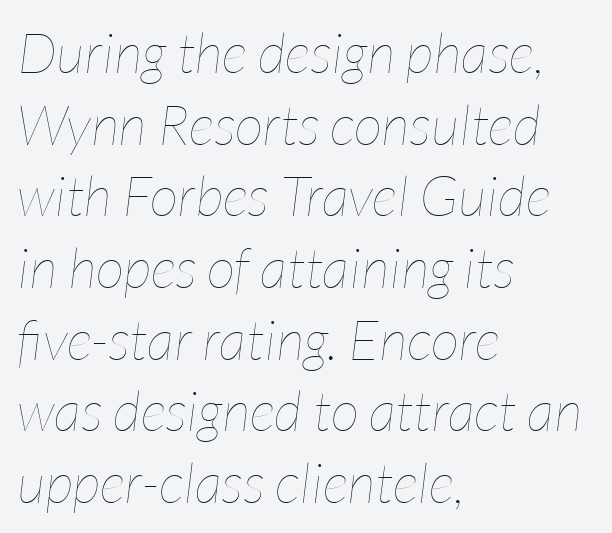
Q: Is the text bold? A: No.
Q: Is the text italic (slanted)? A: Yes, it leans right by about 7 degrees.
Q: Is the text underlined? A: No.
Q: How is the paragraph aligned? A: Left-aligned.
Q: Is the spacing between letters normal or unusually wide? A: Normal.
Q: Is the spacing between lines tight, normal or loose? A: Normal.
Q: Width (condensed, normal, or wide)? A: Condensed.
Q: Stroke contrast? A: Low.
Q: x-height? A: Medium.
Q: Monospaced? A: No.
